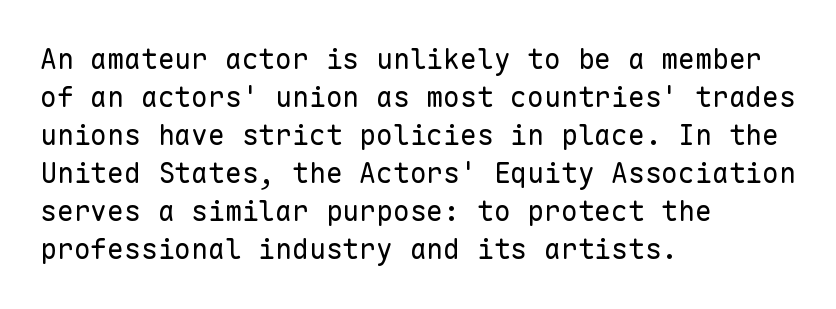
{"serif": "no", "italic": "no", "bold": "no", "weight": "regular", "width": "normal", "stroke_contrast": "low", "x_height": "medium", "monospaced": "yes", "underline": "no", "align": "left", "line_spacing": "normal", "line_spacing_ratio": 1.36, "letter_spacing": "normal", "letter_spacing_em": 0.0, "glyph_px": 28}
